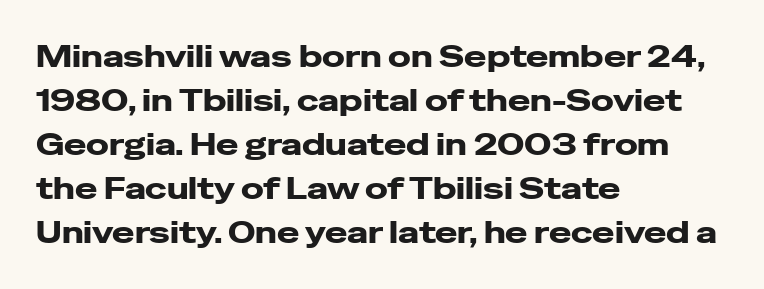
The rendering shows plain stroke endings on the letterforms — a sans-serif design. Typographic density is high because the face is bold. Do the characters align in a grid? No, the font is proportional. Plain, unruled lines of type.
